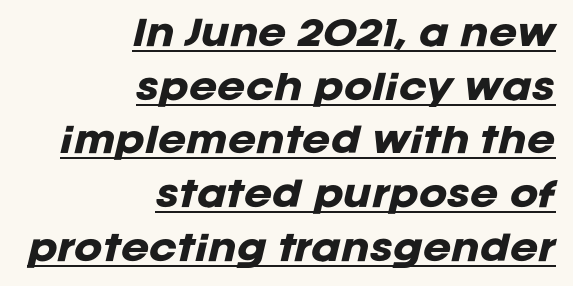
The image shows 34 px heavy type, italic (leaning right); set right-aligned, normal line spacing (1.58x), normal letter spacing, underlined; low stroke contrast and a large x-height.
